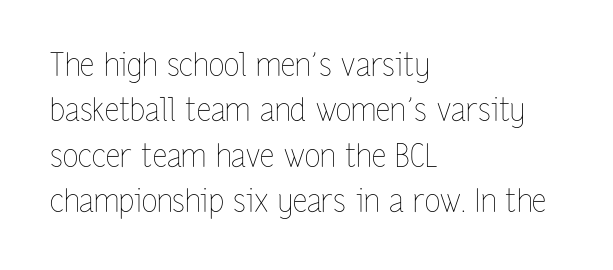
{"italic": "no", "bold": "no", "weight": "thin", "width": "condensed", "stroke_contrast": "low", "x_height": "medium", "monospaced": "no", "underline": "no", "align": "left", "line_spacing": "normal", "line_spacing_ratio": 1.42, "letter_spacing": "normal", "letter_spacing_em": 0.0, "glyph_px": 32}
